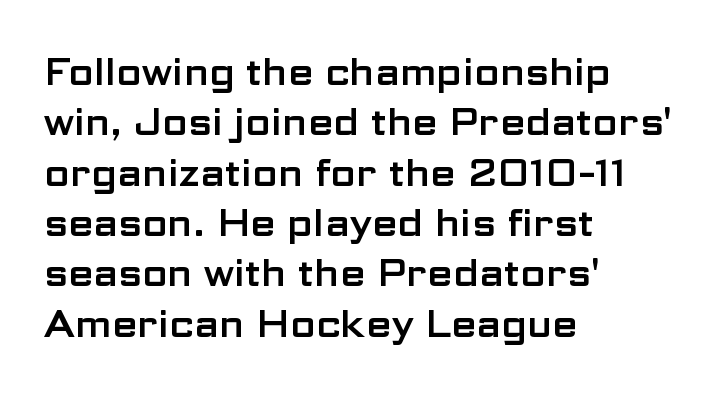
The image shows 37 px wide sans-serif type, upright; set left-aligned, normal line spacing (1.36x), normal letter spacing, not underlined; low stroke contrast and a medium x-height.
